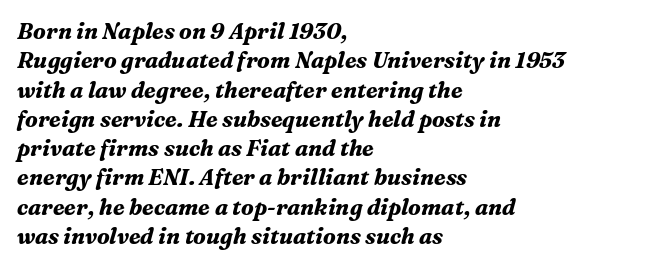
{"italic": "yes", "lean": "right", "slant_degrees": 16, "bold": "yes", "underline": "no", "align": "left", "line_spacing": "normal", "line_spacing_ratio": 1.33, "letter_spacing": "normal", "letter_spacing_em": 0.0, "glyph_px": 22}
